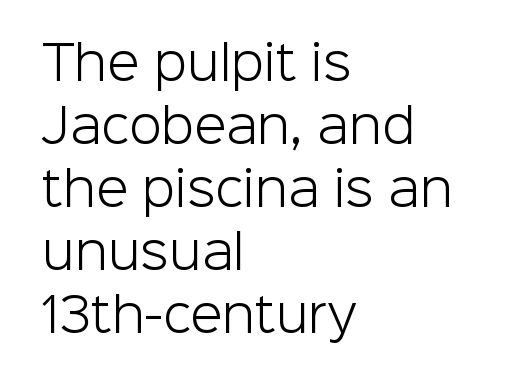
{"serif": "no", "italic": "no", "bold": "no", "weight": "light", "width": "normal", "stroke_contrast": "low", "x_height": "medium", "monospaced": "no", "underline": "no", "align": "left", "line_spacing": "normal", "line_spacing_ratio": 1.34, "letter_spacing": "normal", "letter_spacing_em": 0.0, "glyph_px": 47}
